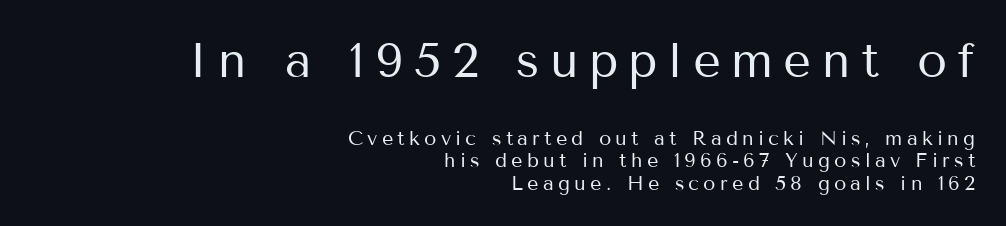
{"serif": "no", "italic": "no", "bold": "no", "weight": "regular", "width": "normal", "stroke_contrast": "medium", "x_height": "medium", "monospaced": "no", "underline": "no", "align": "right", "line_spacing": "tight", "line_spacing_ratio": 1.13, "letter_spacing": "wide", "letter_spacing_em": 0.21, "larger_block": "first", "size_ratio": 2.45, "glyph_px": 49}
